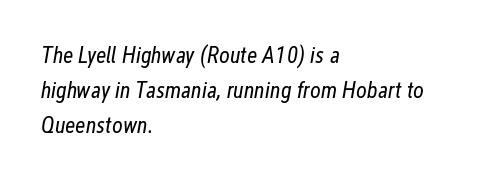
{"italic": "yes", "lean": "right", "slant_degrees": 12, "bold": "no", "underline": "no", "align": "left", "line_spacing": "normal", "line_spacing_ratio": 1.52, "letter_spacing": "normal", "letter_spacing_em": 0.0, "glyph_px": 23}
